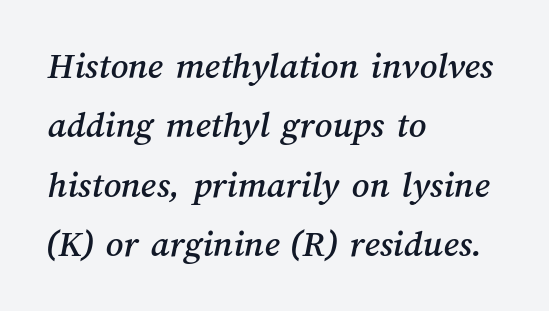
{"width": "normal", "stroke_contrast": "medium", "x_height": "medium", "monospaced": "no", "underline": "no", "align": "left", "line_spacing": "normal", "line_spacing_ratio": 1.56, "letter_spacing": "normal", "letter_spacing_em": 0.0, "glyph_px": 38}
